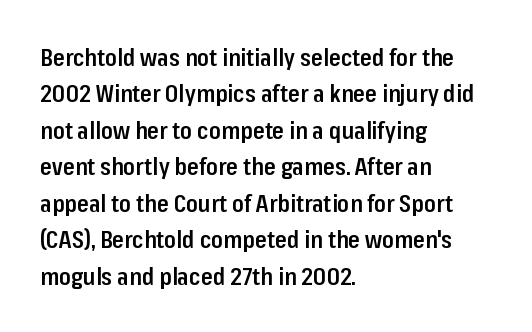
{"italic": "no", "bold": "semi", "underline": "no", "align": "left", "line_spacing": "normal", "line_spacing_ratio": 1.52, "letter_spacing": "normal", "letter_spacing_em": 0.0, "glyph_px": 24}
